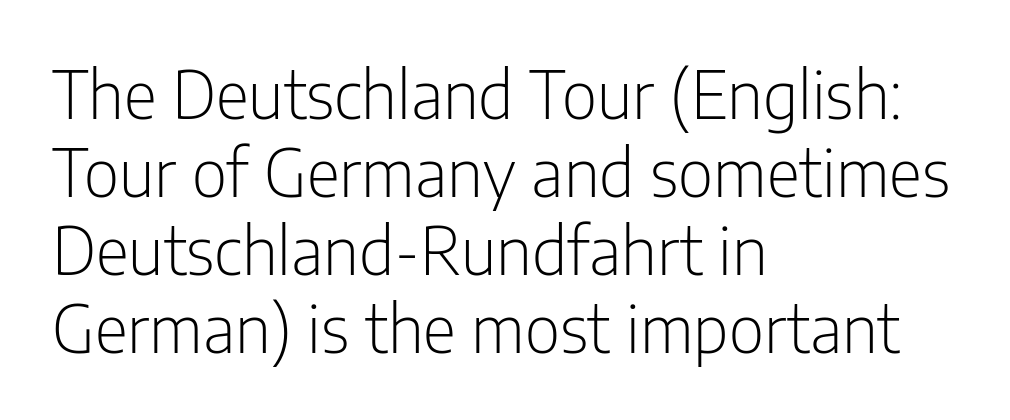
The image shows 65 px light, condensed sans-serif type, upright; set left-aligned, line spacing 1.2x, normal letter spacing, not underlined; low stroke contrast and a medium x-height.
